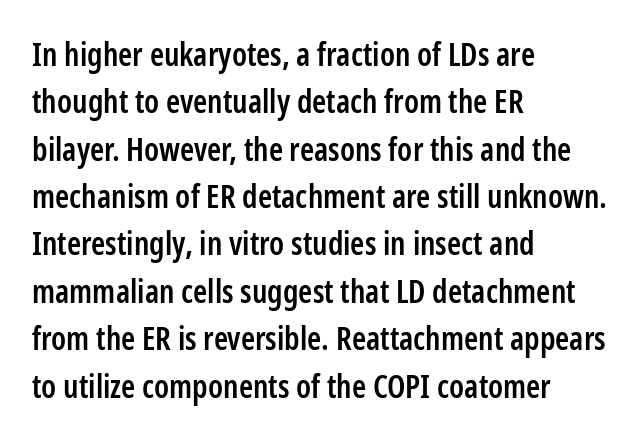
{"serif": "no", "italic": "no", "bold": "semi", "weight": "semibold", "width": "condensed", "stroke_contrast": "low", "x_height": "medium", "monospaced": "no", "underline": "no", "align": "left", "line_spacing": "normal", "line_spacing_ratio": 1.48, "letter_spacing": "normal", "letter_spacing_em": 0.0, "glyph_px": 32}
